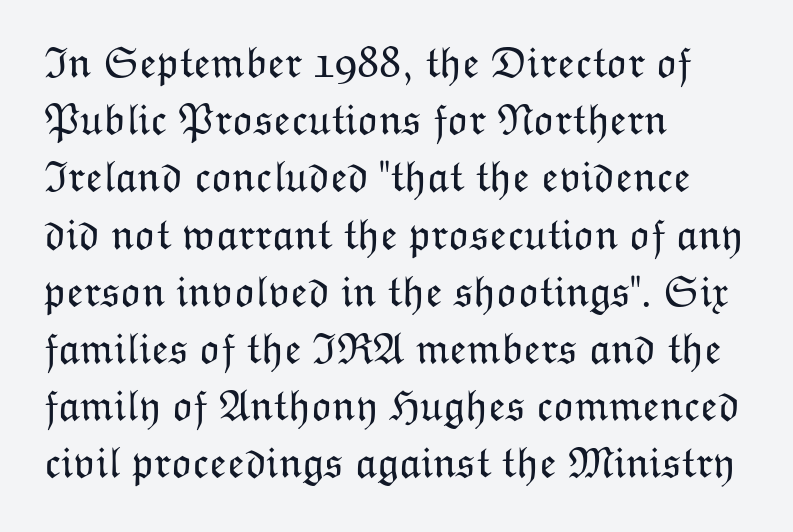
The image shows 44 px light type, upright; set left-aligned, normal line spacing (1.3x), normal letter spacing, not underlined; low stroke contrast and a medium x-height.
